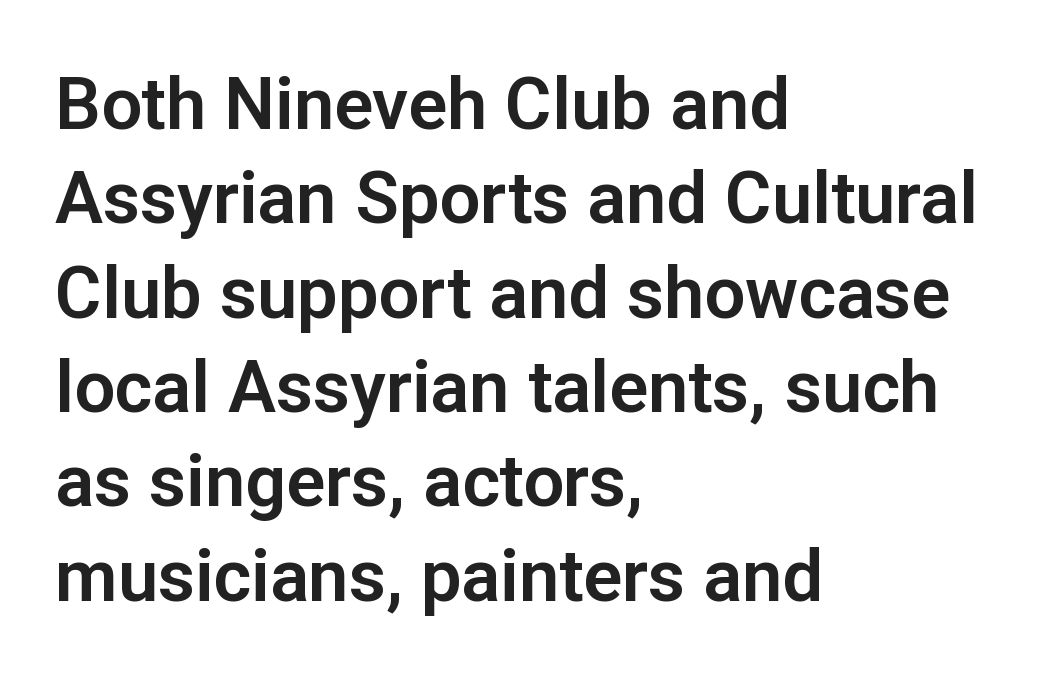
The image shows 72 px sans-serif type, upright; set left-aligned, normal line spacing (1.31x), normal letter spacing, not underlined; low stroke contrast and a medium x-height.
